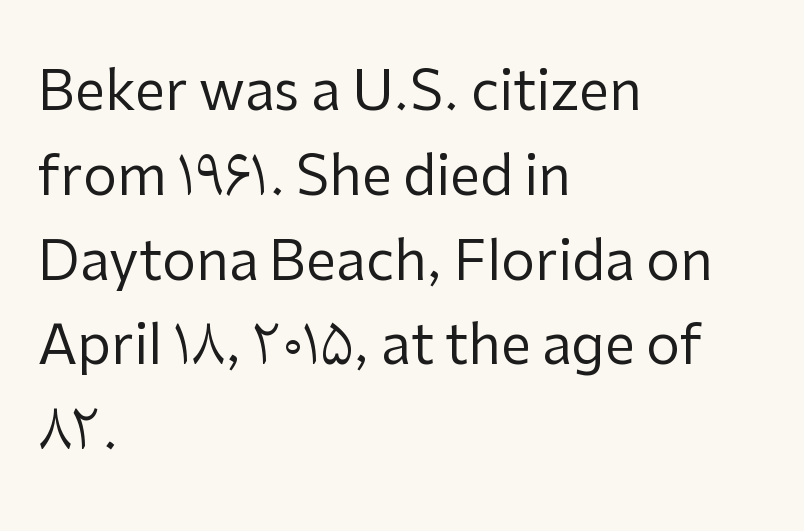
The characters are drawn with everyday or finer stroke widths. The glyphs in this specimen are sans serif. This sample uses an upright cut, with every glyph sitting square on the baseline. Character widths vary here, with narrow letters taking less room than wide ones.
